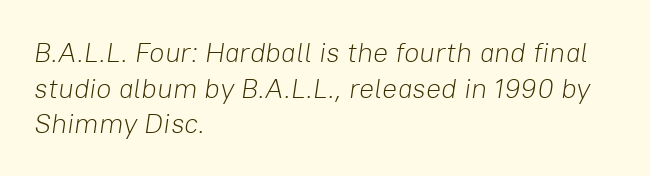
The image shows 28 px light type, italic (leaning right); set left-aligned, normal line spacing (1.27x), normal letter spacing, not underlined; low stroke contrast and a medium x-height.
